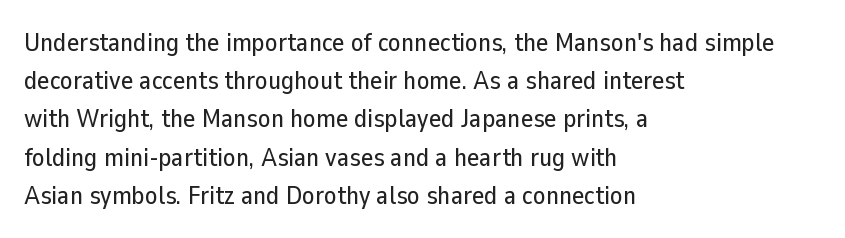
Q: Is the text italic (slanted)? A: No, it is upright.
Q: Is the text underlined? A: No.
Q: How is the paragraph aligned? A: Left-aligned.
Q: Is the spacing between letters normal or unusually wide? A: Normal.
Q: Is the spacing between lines tight, normal or loose? A: Normal.
